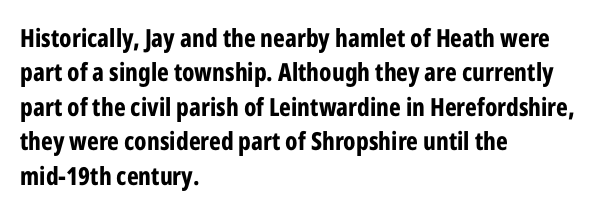
Q: Is the text bold? A: Yes.
Q: Is the text italic (slanted)? A: No, it is upright.
Q: Is the text underlined? A: No.
Q: How is the paragraph aligned? A: Left-aligned.
Q: Is the spacing between letters normal or unusually wide? A: Normal.
Q: Is the spacing between lines tight, normal or loose? A: Normal.
